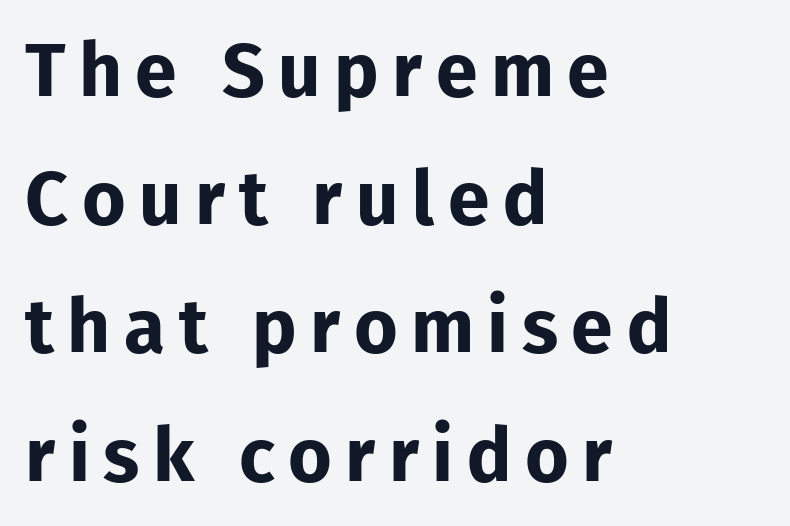
Q: Is the text bold? A: Yes.
Q: Is the text italic (slanted)? A: No, it is upright.
Q: Is the typeface a serif or a sans-serif typeface? A: Sans-serif.
Q: Is the text underlined? A: No.
Q: How is the paragraph aligned? A: Left-aligned.
Q: Width (condensed, normal, or wide)? A: Normal.
Q: Stroke contrast? A: Low.
Q: x-height? A: Medium.
Q: Monospaced? A: No.
